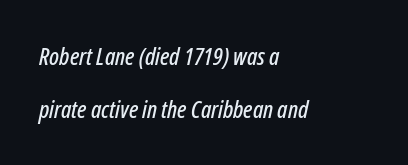
The image shows 24 px text type, italic (leaning right); set left-aligned, loose line spacing (2.19x), normal letter spacing, not underlined.
